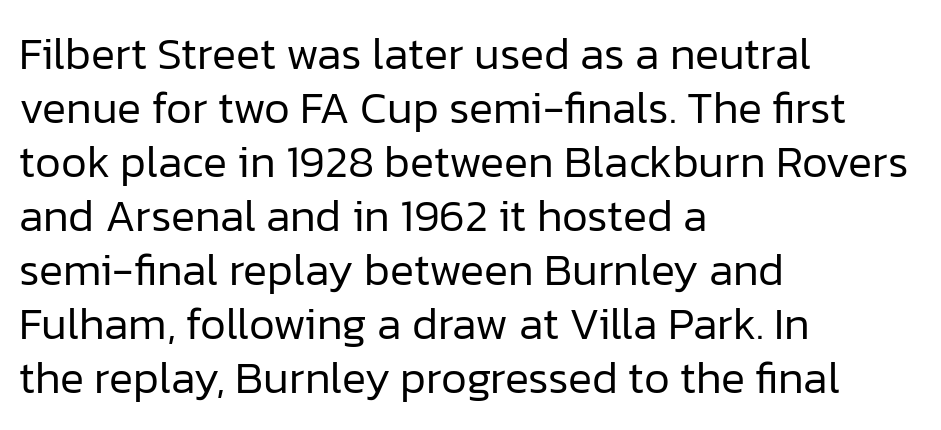
{"serif": "no", "italic": "no", "bold": "no", "weight": "regular", "width": "normal", "stroke_contrast": "low", "x_height": "medium", "monospaced": "no", "underline": "no", "align": "left", "line_spacing_ratio": 1.2, "letter_spacing": "normal", "letter_spacing_em": 0.0, "glyph_px": 45}
